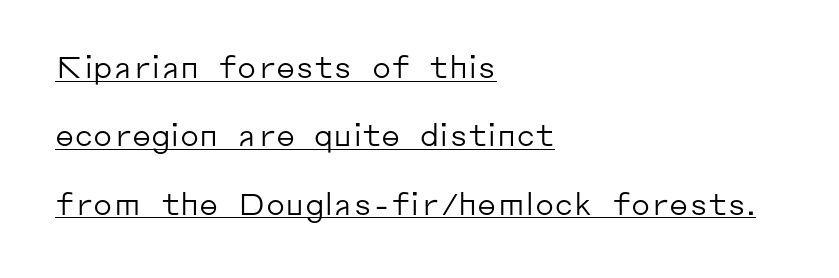
Each letter keeps its own natural width here, so spacing adapts to shape. Students, observe: this is what heavily led, spacious text looks like. When letters stand straight like this, we call the style roman or upright. What kind of face is this? One without serifs — a sans. Unbolded letterforms with no extra heft. Default kerning and tracking; the words read as compact shapes.
